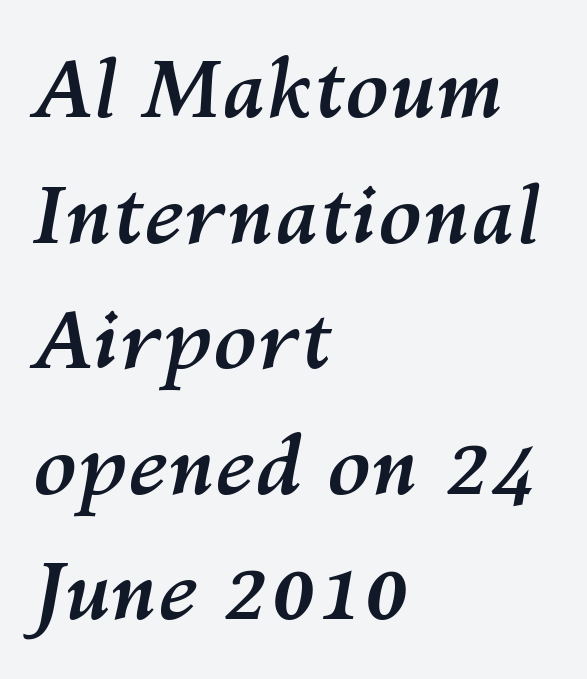
The image shows 80 px semibold type, italic (leaning right); set left-aligned, normal line spacing (1.57x), normal letter spacing, not underlined; medium stroke contrast and a medium x-height.
